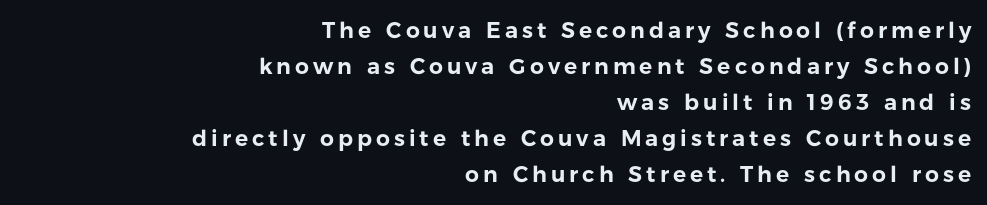
The line-height multiplier appears to be the usual default. Check the space under the baseline: it is left empty. This is the regular roman posture of the typeface. The paragraph shown leans on its right margin.
